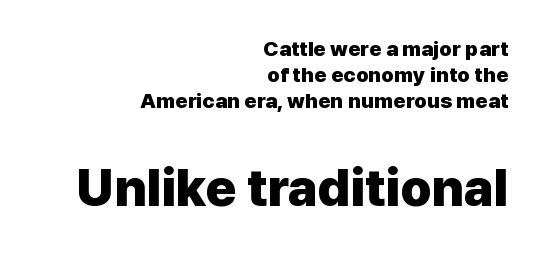
Look at the bottom of the vertical strokes: they stop flat, with no serifs. This is the regular roman posture of the typeface. Short note: letters normally spaced. The gap between lines stays unmarked. Note: smaller setting up top, larger setting below. Weight check: bold — yes, fully.
